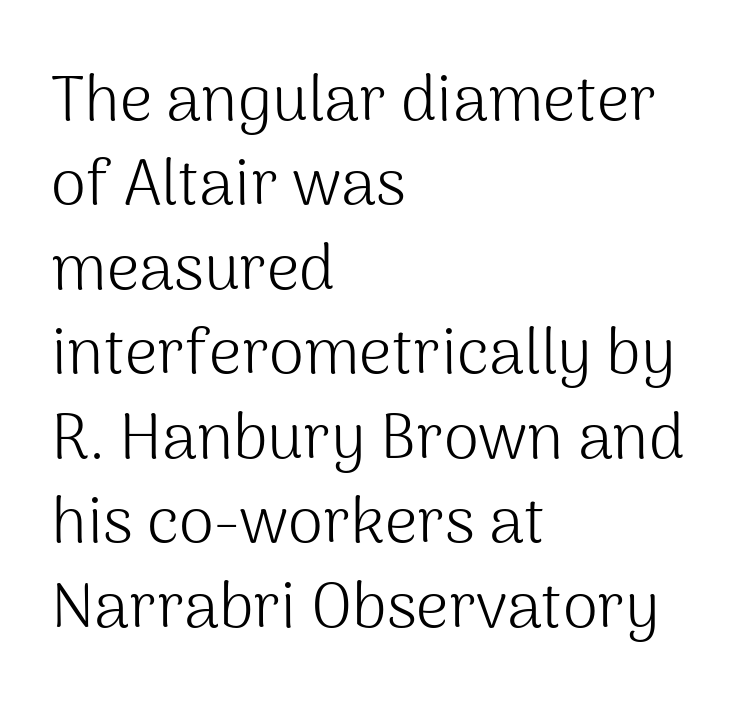
{"serif": "no", "italic": "no", "bold": "no", "weight": "light", "width": "normal", "stroke_contrast": "medium", "x_height": "medium", "monospaced": "no", "underline": "no", "align": "left", "line_spacing": "normal", "line_spacing_ratio": 1.32, "letter_spacing": "normal", "letter_spacing_em": 0.0, "glyph_px": 64}
